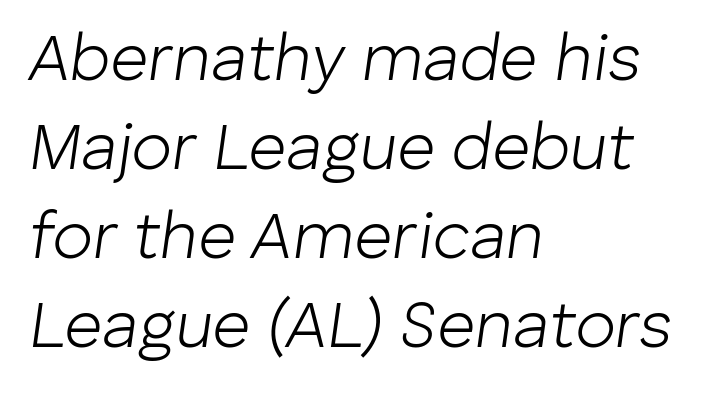
{"italic": "yes", "lean": "right", "slant_degrees": 8, "bold": "no", "weight": "light", "width": "normal", "stroke_contrast": "low", "x_height": "medium", "monospaced": "no", "underline": "no", "align": "left", "line_spacing": "normal", "line_spacing_ratio": 1.35, "letter_spacing": "normal", "letter_spacing_em": 0.0, "glyph_px": 66}
